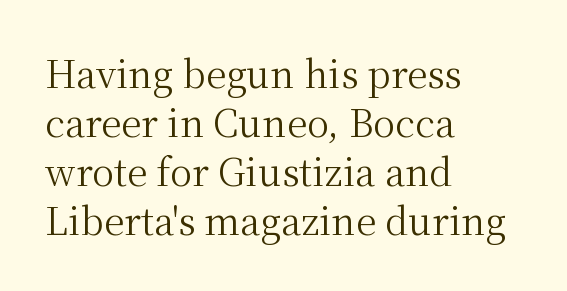
Q: Is the text bold? A: No.
Q: Is the text italic (slanted)? A: No, it is upright.
Q: Is the typeface a serif or a sans-serif typeface? A: Serif.
Q: Is the text underlined? A: No.
Q: How is the paragraph aligned? A: Left-aligned.
Q: Is the spacing between letters normal or unusually wide? A: Normal.
Q: Is the spacing between lines tight, normal or loose? A: Normal.
Q: Width (condensed, normal, or wide)? A: Normal.
Q: Stroke contrast? A: Medium.
Q: x-height? A: Medium.
Q: Monospaced? A: No.
